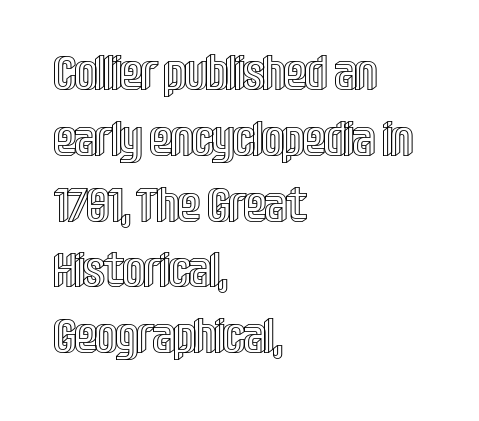
The image shows 48 px condensed type, upright; set left-aligned, normal line spacing (1.37x), normal letter spacing, not underlined; a large x-height.
